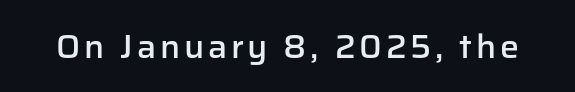
These lines were composed using upright roman letters. I'd describe the lettering as semibold — firm but not a full bold. Serifs: no, the terminals of the letterforms are clean. The passage shown is not underscored anywhere. The rendering uses natural spacing where letterforms have individual widths.
